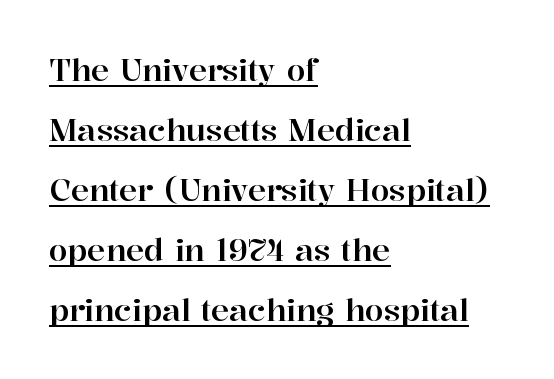
The image shows 30 px serif type, upright; set left-aligned, loose line spacing (2.0x), normal letter spacing, underlined; high stroke contrast and a medium x-height.
